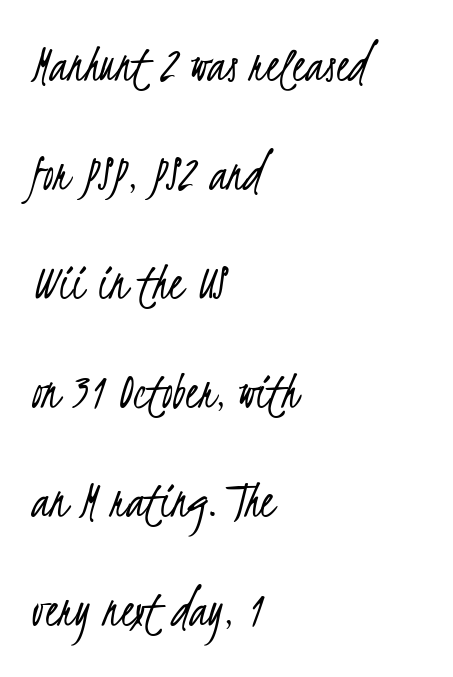
Q: Is the text bold? A: No.
Q: Is the typeface a serif or a sans-serif typeface? A: Sans-serif.
Q: Is the text underlined? A: No.
Q: How is the paragraph aligned? A: Left-aligned.
Q: Is the spacing between letters normal or unusually wide? A: Normal.
Q: Is the spacing between lines tight, normal or loose? A: Loose.
Q: Width (condensed, normal, or wide)? A: Condensed.
Q: Stroke contrast? A: Low.
Q: x-height? A: Small.
Q: Monospaced? A: No.
